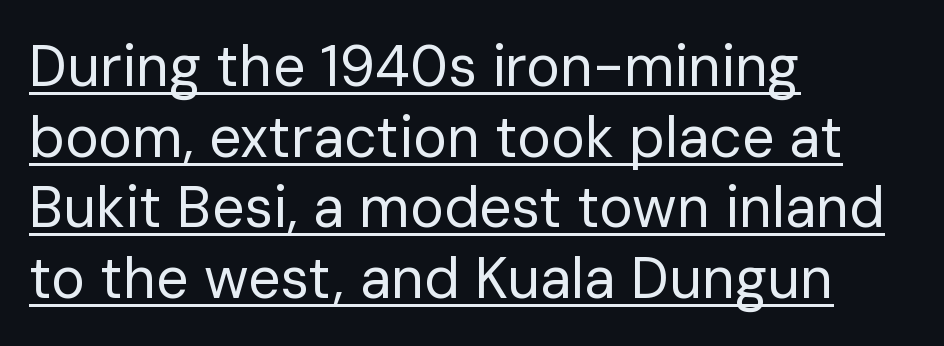
The image shows 57 px regular-weight sans-serif type, upright; set left-aligned, line spacing 1.24x, normal letter spacing, underlined; low stroke contrast and a medium x-height.
